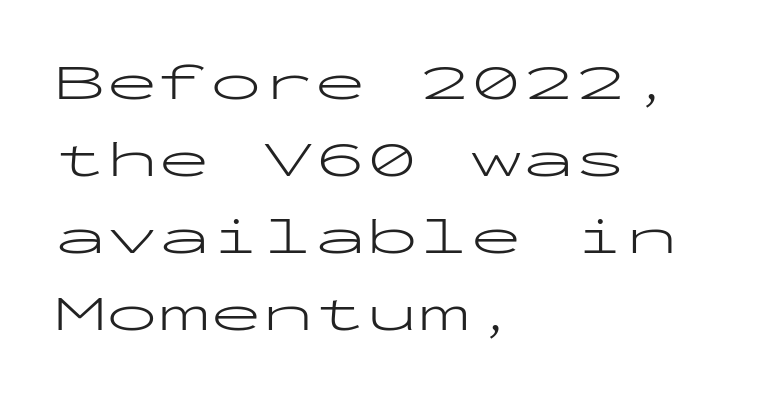
{"serif": "no", "italic": "no", "bold": "no", "weight": "light", "width": "wide", "stroke_contrast": "low", "x_height": "medium", "monospaced": "yes", "underline": "no", "align": "left", "line_spacing": "normal", "line_spacing_ratio": 1.48, "letter_spacing": "normal", "letter_spacing_em": 0.0, "glyph_px": 52}
